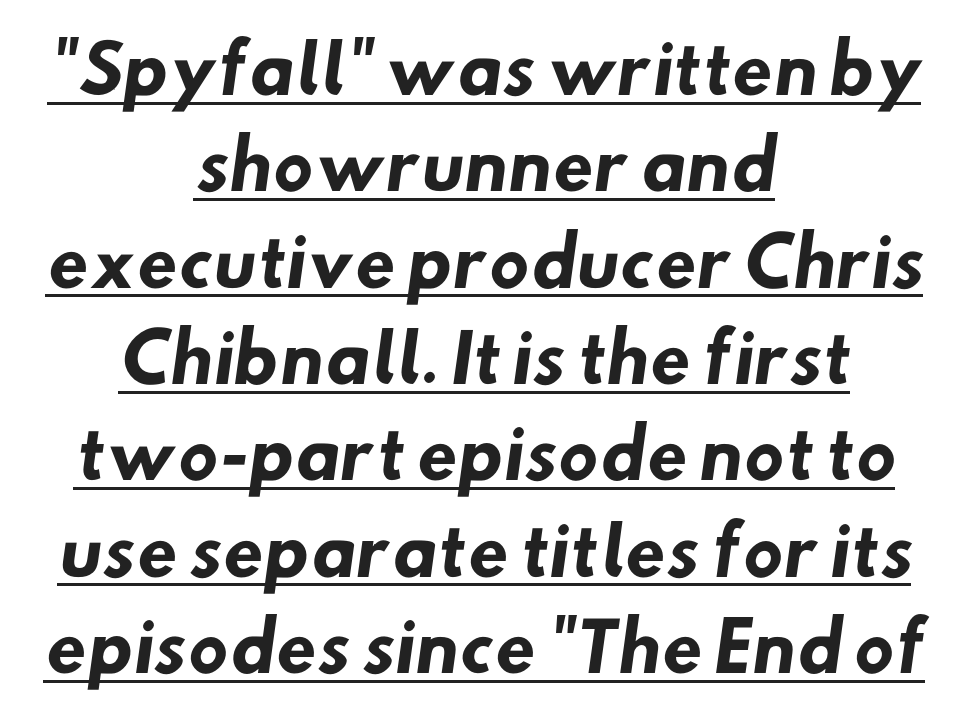
The image shows 66 px heavy sans-serif type; set centered, normal line spacing (1.46x), normal letter spacing, underlined; low stroke contrast and a small x-height.
